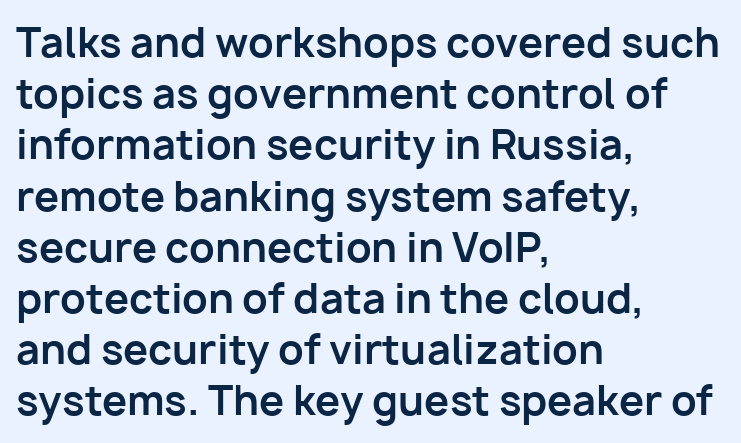
{"serif": "no", "italic": "no", "bold": "yes", "weight": "bold", "width": "normal", "stroke_contrast": "low", "x_height": "medium", "monospaced": "no", "underline": "no", "align": "left", "line_spacing": "normal", "line_spacing_ratio": 1.28, "letter_spacing": "normal", "letter_spacing_em": 0.0, "glyph_px": 40}
